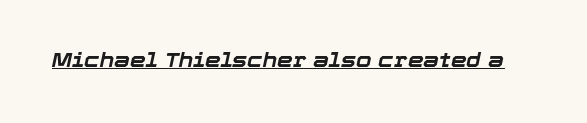
Emphasis is given by a line drawn under the lettering. The typography opts for an oblique posture over an upright one. Weight: bold. No extra tracking has been applied to these lines.
